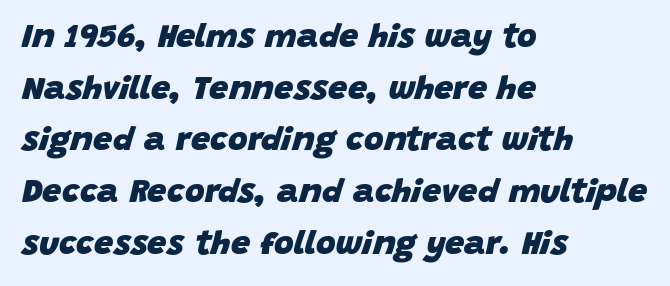
The image shows 34 px heavy type, italic (leaning right); set left-aligned, normal line spacing (1.52x), normal letter spacing, not underlined; low stroke contrast and a large x-height.
